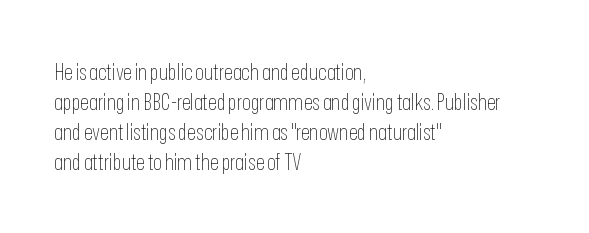
Teacher's note: observe the even left margin — that is flush-left alignment. Does extra space separate the letters? No, they use regular spacing. In terms of posture, this sample is upright. The glyphs are unaccompanied by any horizontal stroke below them. The lines sit at an ordinary, default distance from one another.
